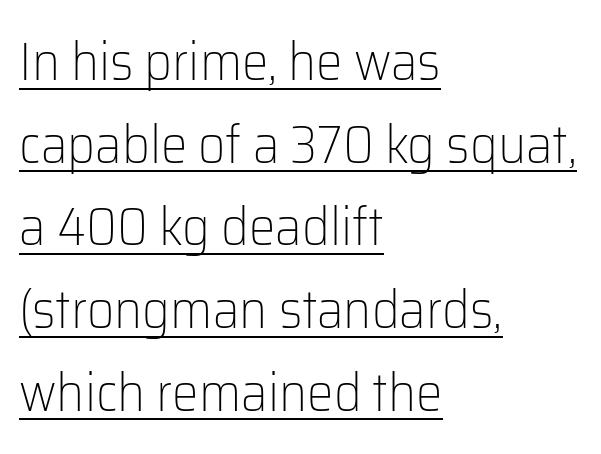
Spacing verdict: proportional, widths tailored to each character. This is not heavy type; no bold has been used. I'd call this a sans setting — the letters go barefoot. Interline gaps are of average width in this sample.
